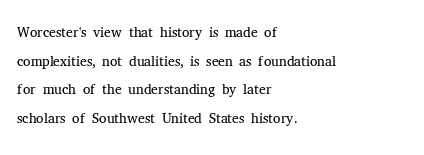
The image shows 21 px text type, upright; set left-aligned, normal line spacing (1.36x), normal letter spacing, not underlined.
